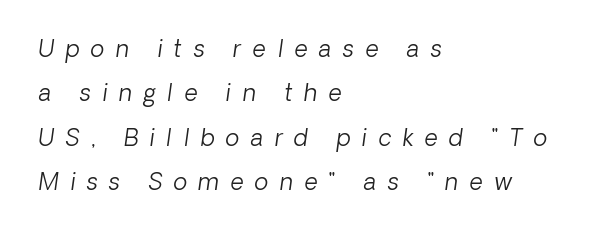
Q: Is the text bold? A: No.
Q: Is the text italic (slanted)? A: Yes, it leans right by about 8 degrees.
Q: Is the text underlined? A: No.
Q: How is the paragraph aligned? A: Left-aligned.
Q: Is the spacing between letters normal or unusually wide? A: Unusually wide.
Q: Is the spacing between lines tight, normal or loose? A: Loose.
